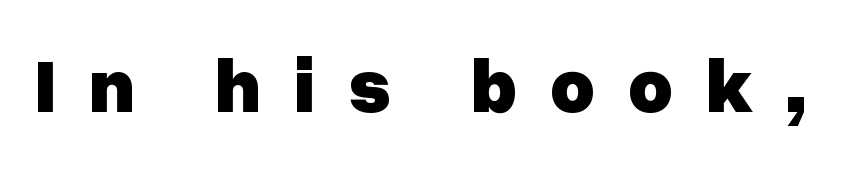
Q: Is the text bold? A: Yes.
Q: Is the text italic (slanted)? A: No, it is upright.
Q: Is the typeface a serif or a sans-serif typeface? A: Sans-serif.
Q: Is the text underlined? A: No.
Q: Is the spacing between letters normal or unusually wide? A: Unusually wide.
Q: Width (condensed, normal, or wide)? A: Normal.
Q: Stroke contrast? A: Low.
Q: x-height? A: Medium.
Q: Monospaced? A: No.
